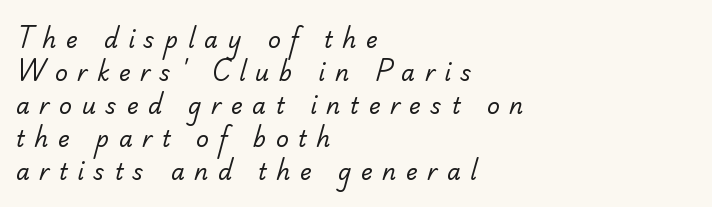
Q: Is the text bold? A: No.
Q: Is the text underlined? A: No.
Q: How is the paragraph aligned? A: Left-aligned.
Q: Is the spacing between letters normal or unusually wide? A: Unusually wide.
Q: Is the spacing between lines tight, normal or loose? A: Normal.
